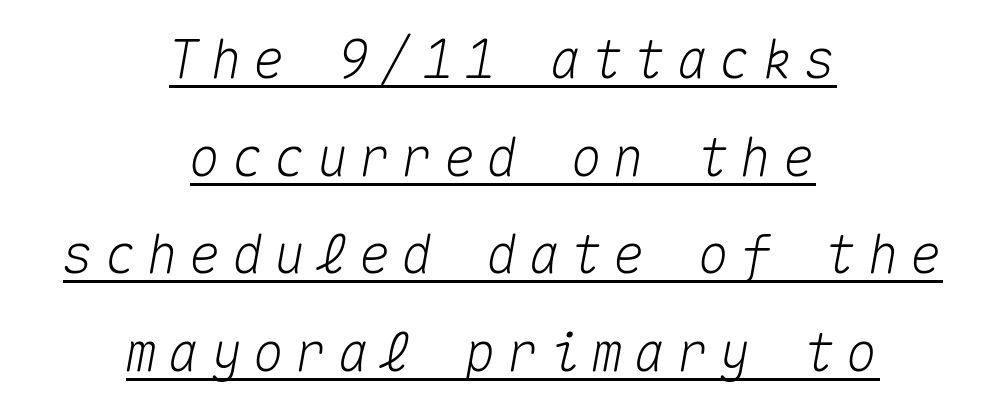
Every row of glyphs is offset so its center matches the block's center. Is this a fixed-width face? Yes — each glyph sits in an identical cell. This rendering features underlined lettering. This rendering widens character spacing well past its baseline value. The rendering applies a slant to the glyphs.
